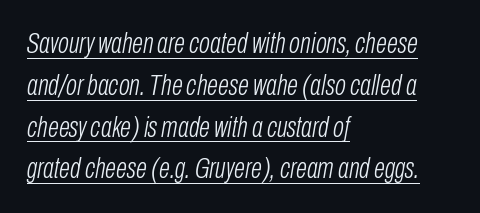
The rendering applies a slant to the glyphs. Here the glyphs are tracked normally, forming tight word shapes. In CSS terms this would be text-align: left. The weight would be labelled regular, book, light, or lighter still.
